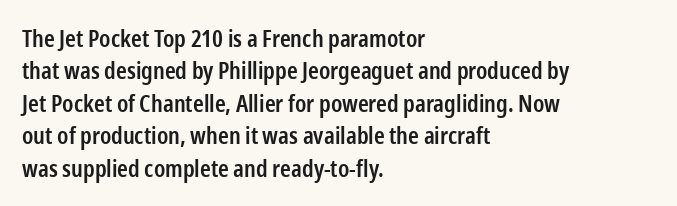
Compared with typical body copy, the letter spacing here is the same. The ragged edge is on the right, which tells us the setting is flush left. The line-height multiplier appears to be the usual default. Is the type bold? Partly — it's a semibold, heavier than regular but not fully bold. Style check: upright.
